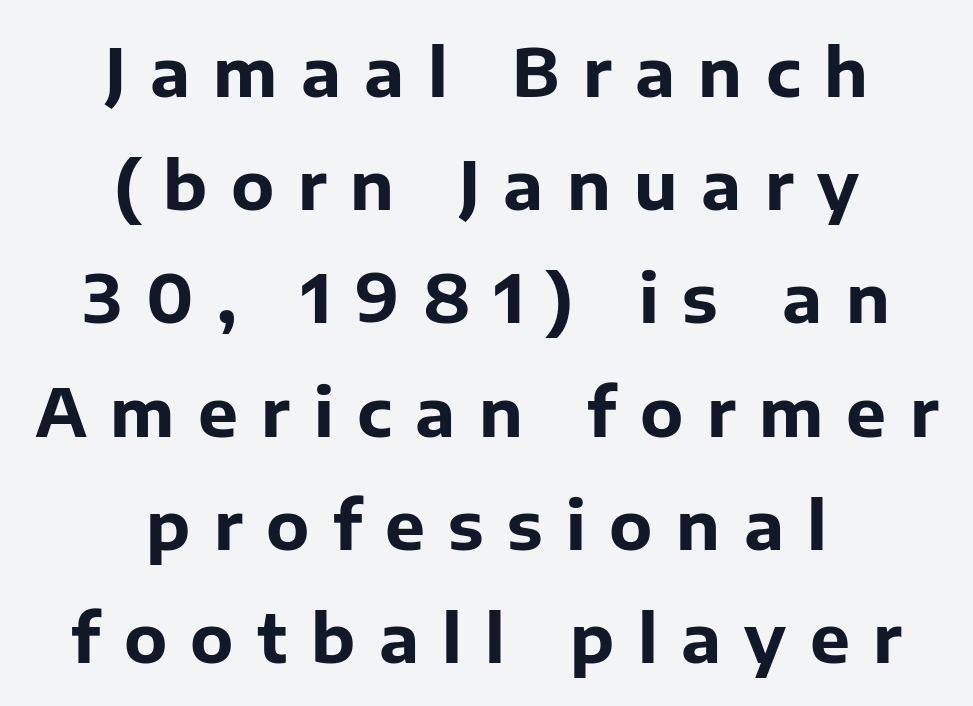
Italic: no, the glyphs are upright roman. In terms of leading, this rendering sits right in the middle. The compositor balanced each line on the midline. The type family on display is of the sans-serif kind. Look at the tracking — it's clearly loosened, letters drifting apart.
